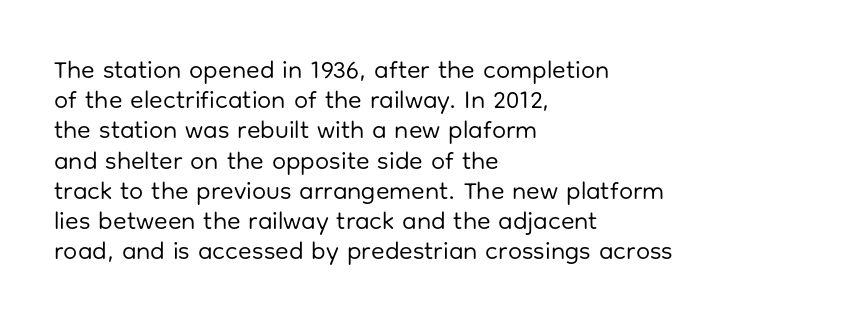
The image shows 25 px text type, upright; set left-aligned, line spacing 1.21x, normal letter spacing, not underlined.
